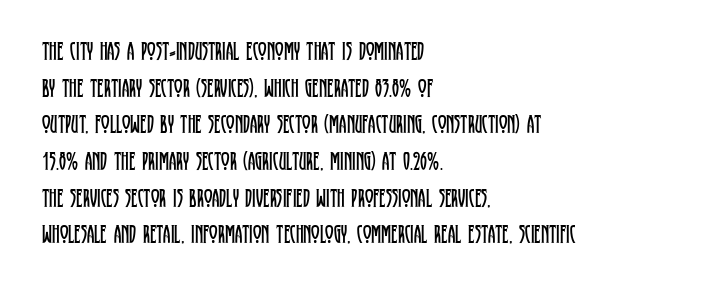
In CSS terms this would be text-align: left. The words here are not underlined. The font is comparable to plain body text, perhaps lighter. Every character sits straight up, as roman type does. The vertical gap from one line to the next is medium. Compared with typical body copy, the letter spacing here is the same.
